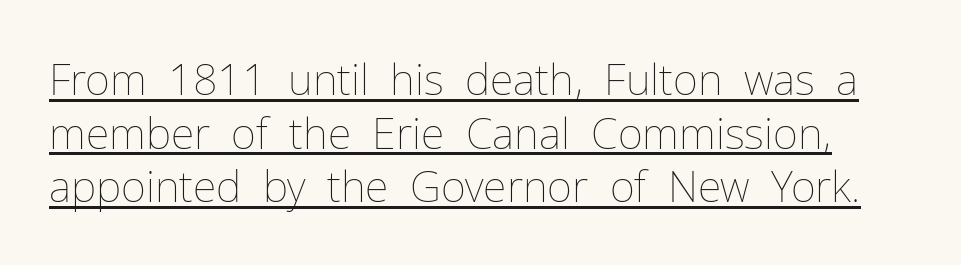
This sample carries an underscore along the baseline area. The letterforms sit shoulder to shoulder at normal distance. Quick note: interline space is typical. This sample has the flowing, uneven cadence of proportional lettering. The typeface has the unassuming heft of standard copy or less. Does the lettering tilt? It doesn't — this is upright.
